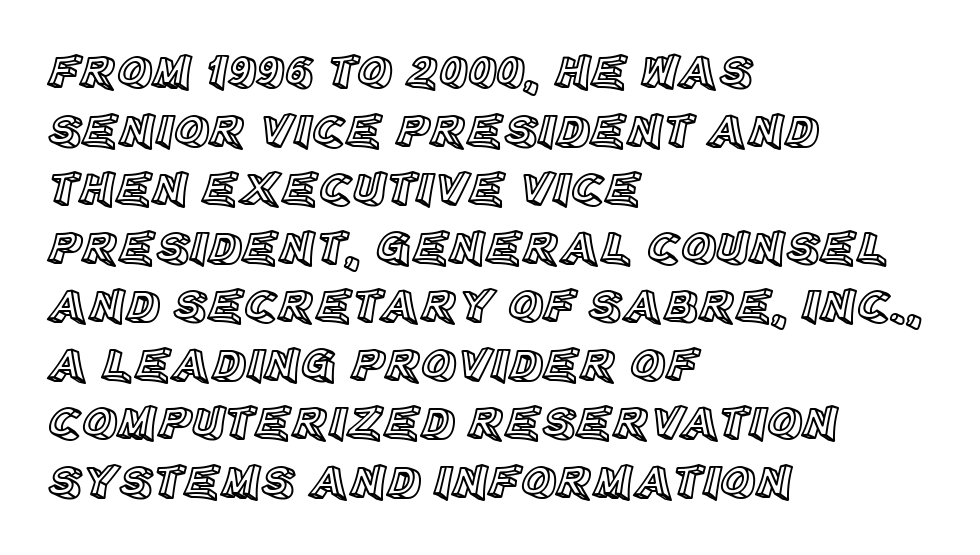
The image shows 48 px text type; set left-aligned, line spacing 1.22x, normal letter spacing, not underlined; a large x-height.
